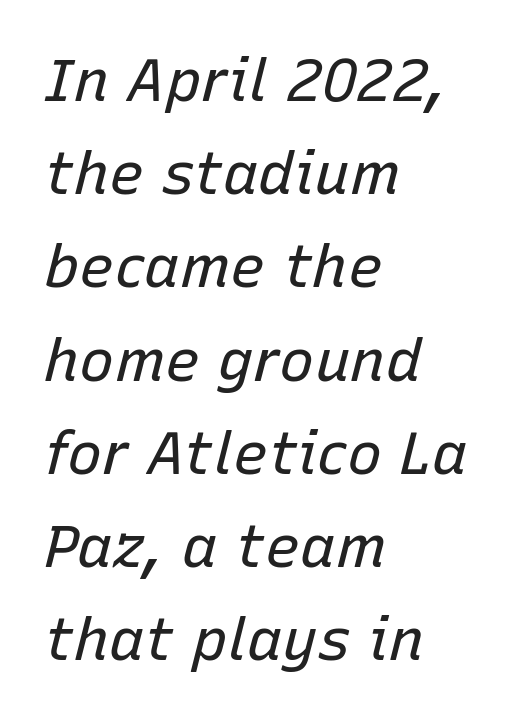
Decoration check: the copy has no underline. There is no visible air inserted between adjacent glyphs. Summary of weight: not heavy and not bold. In terms of leading, this rendering sits right in the middle. Each letter keeps its own natural width here, so spacing adapts to shape. Line starts are locked; line ends wander.
